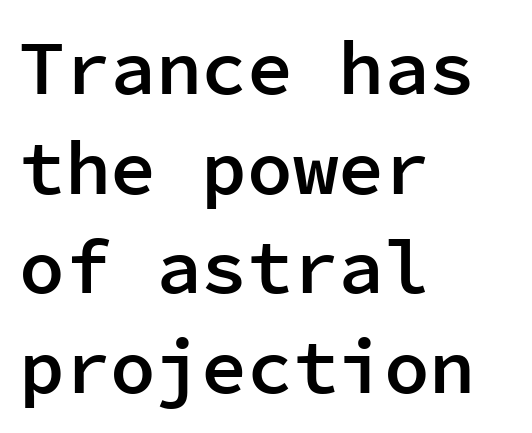
The image shows 76 px semibold sans-serif type, upright, monospaced; set left-aligned, normal line spacing (1.31x), normal letter spacing, not underlined; low stroke contrast and a medium x-height.
